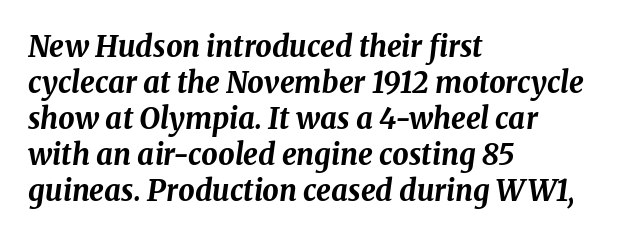
The image shows 29 px bold type, italic (leaning right); set left-aligned, line spacing 1.24x, normal letter spacing, not underlined; medium stroke contrast and a medium x-height.
